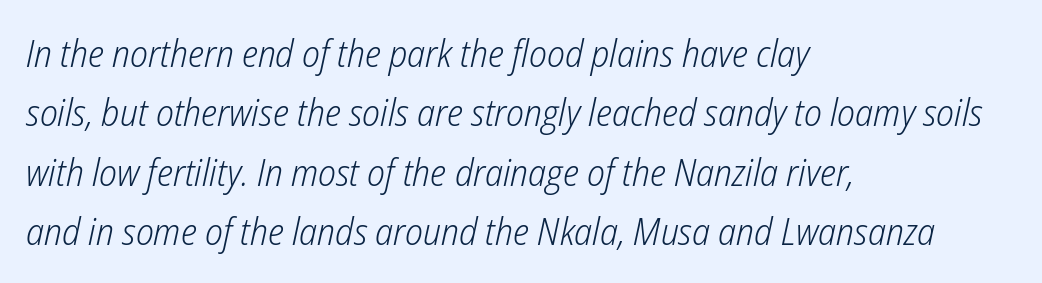
Q: Is the text bold? A: No.
Q: Is the text italic (slanted)? A: Yes, it leans right by about 12 degrees.
Q: Is the text underlined? A: No.
Q: How is the paragraph aligned? A: Left-aligned.
Q: Is the spacing between letters normal or unusually wide? A: Normal.
Q: Is the spacing between lines tight, normal or loose? A: Normal.
Q: Width (condensed, normal, or wide)? A: Condensed.
Q: Stroke contrast? A: Low.
Q: x-height? A: Medium.
Q: Monospaced? A: No.
